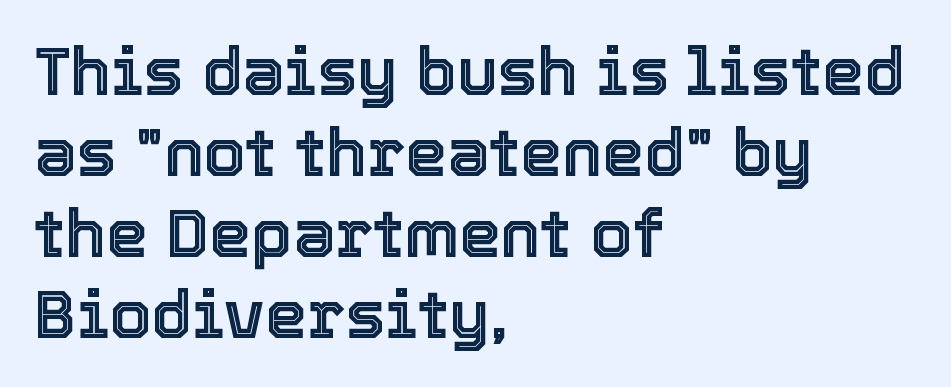
The image shows 67 px text type, upright; set left-aligned, line spacing 1.21x, normal letter spacing, not underlined; a medium x-height.
